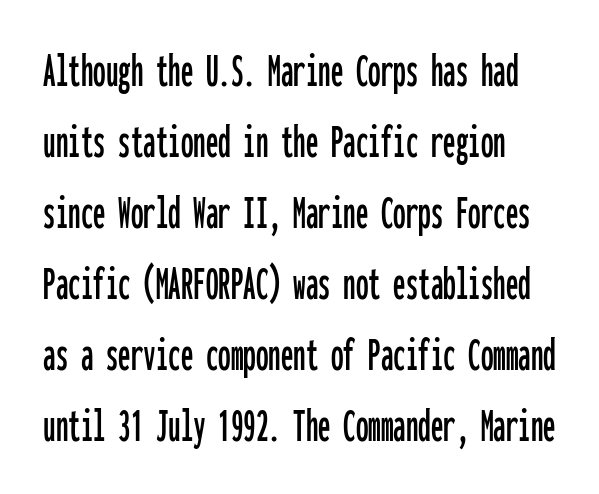
Q: Is the text italic (slanted)? A: No, it is upright.
Q: Is the typeface a serif or a sans-serif typeface? A: Sans-serif.
Q: Is the text underlined? A: No.
Q: Is the spacing between letters normal or unusually wide? A: Normal.
Q: Is the spacing between lines tight, normal or loose? A: Normal.
Q: Width (condensed, normal, or wide)? A: Condensed.
Q: Stroke contrast? A: Low.
Q: x-height? A: Medium.
Q: Monospaced? A: Yes.
